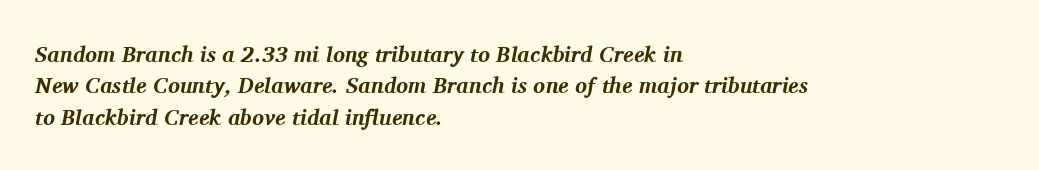
In terms of leading, this rendering sits right in the middle. Would a proofreader flag this as italicized? Yes. Typeset ragged right — the left edge is the straight one. Plenty of ink on the page — the face is bold. A clean baseline with only descenders dipping below it. Glyph-to-glyph distance matches everyday printed text.
